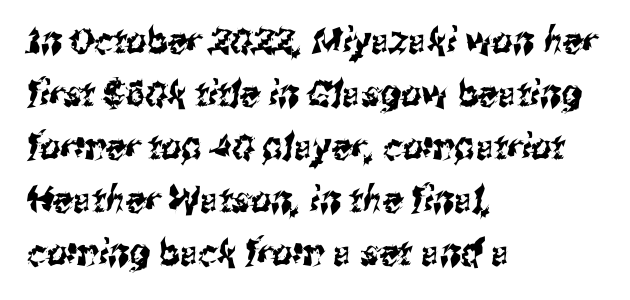
Q: Is the typeface a serif or a sans-serif typeface? A: Sans-serif.
Q: Is the text underlined? A: No.
Q: How is the paragraph aligned? A: Left-aligned.
Q: Is the spacing between letters normal or unusually wide? A: Normal.
Q: Is the spacing between lines tight, normal or loose? A: Normal.
Q: Width (condensed, normal, or wide)? A: Condensed.
Q: Stroke contrast? A: Medium.
Q: x-height? A: Medium.
Q: Monospaced? A: No.
